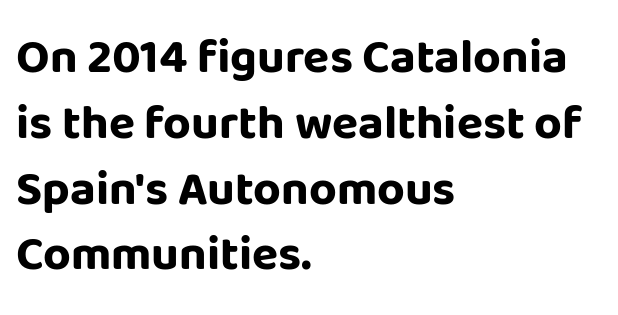
{"serif": "no", "italic": "no", "bold": "yes", "weight": "bold", "width": "normal", "stroke_contrast": "low", "x_height": "large", "monospaced": "no", "underline": "no", "align": "left", "line_spacing": "normal", "line_spacing_ratio": 1.37, "letter_spacing": "normal", "letter_spacing_em": 0.0, "glyph_px": 48}
